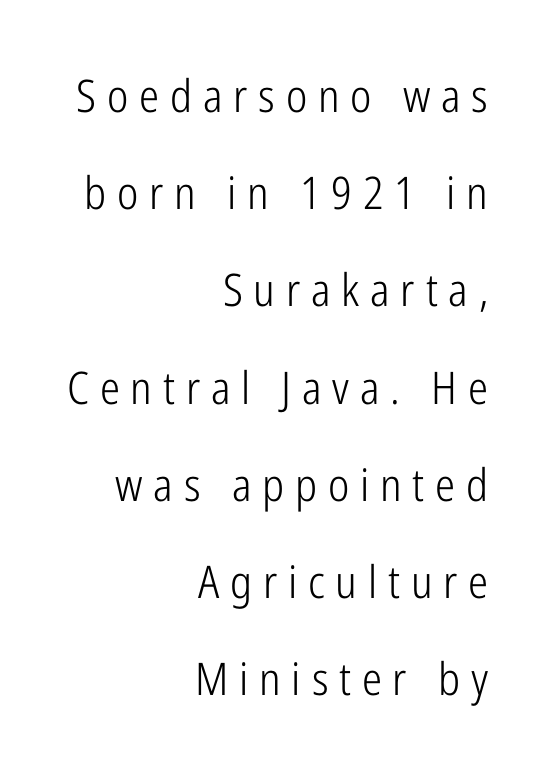
Does the type have serifs? No, each stem ends abruptly. Visually the block forms a straight wall on the right and a jagged coastline on the left. A quiet, ordinary-to-light weight characterises the typeface. Check under the words: just untouched page. Each letter keeps its own natural width here, so spacing adapts to shape.
